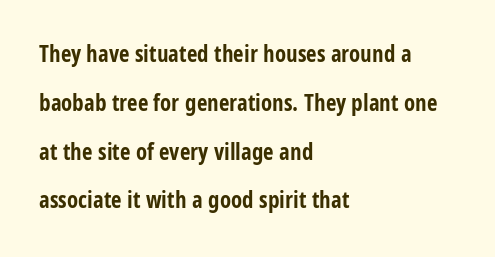
The image shows 23 px bold type, upright; set left-aligned, loose line spacing (2.12x), normal letter spacing, not underlined.
